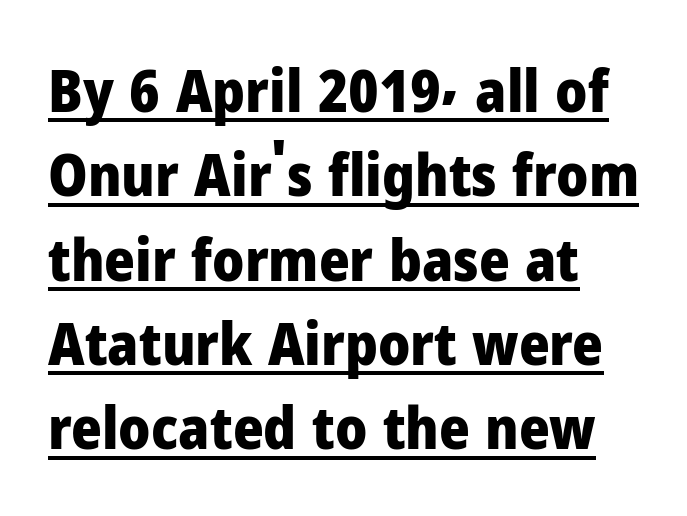
The image shows 59 px heavy sans-serif type, upright; set left-aligned, normal line spacing (1.43x), normal letter spacing, underlined; low stroke contrast and a medium x-height.
